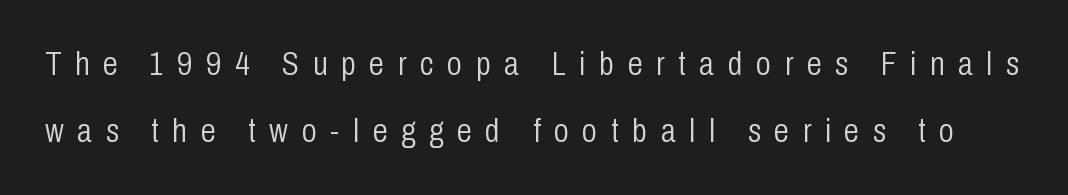
The image shows 34 px light, condensed sans-serif type, upright; set loose line spacing (1.97x), unusually wide letter spacing (+0.4 em), not underlined; low stroke contrast and a medium x-height.
